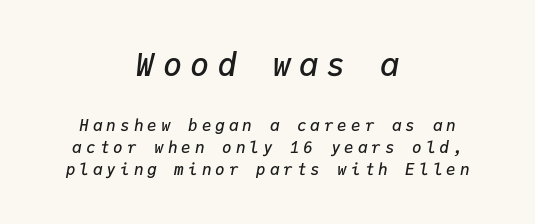
The image shows 32 px semibold type, italic (leaning right), monospaced; set centered, normal line spacing (1.38x), unusually wide letter spacing (+0.25 em), not underlined; the first (top) block is 2.0x larger; low stroke contrast and a medium x-height.
